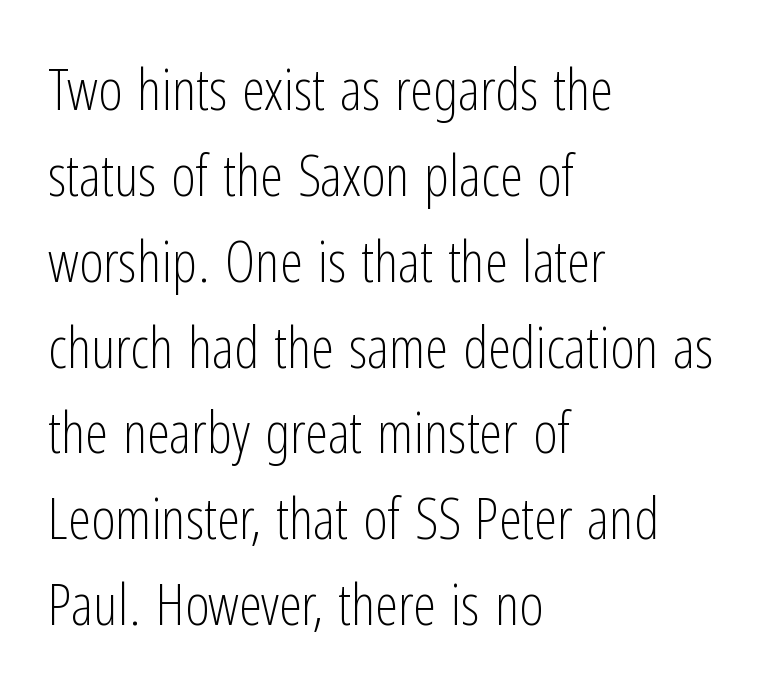
The gap between lines stays unmarked. The letters sit at their default tracking, neither squeezed nor spread. Type style note: lacks serifs. A light-to-regular cut is what we see here. Spacing verdict: proportional, widths tailored to each character. Style check: upright.
